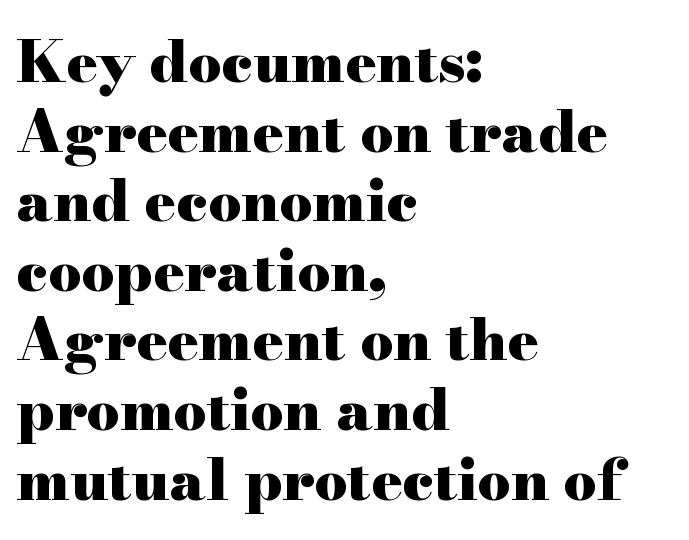
The image shows 58 px heavy, wide serif type, upright; set left-aligned, line spacing 1.2x, normal letter spacing, not underlined; high stroke contrast and a small x-height.
